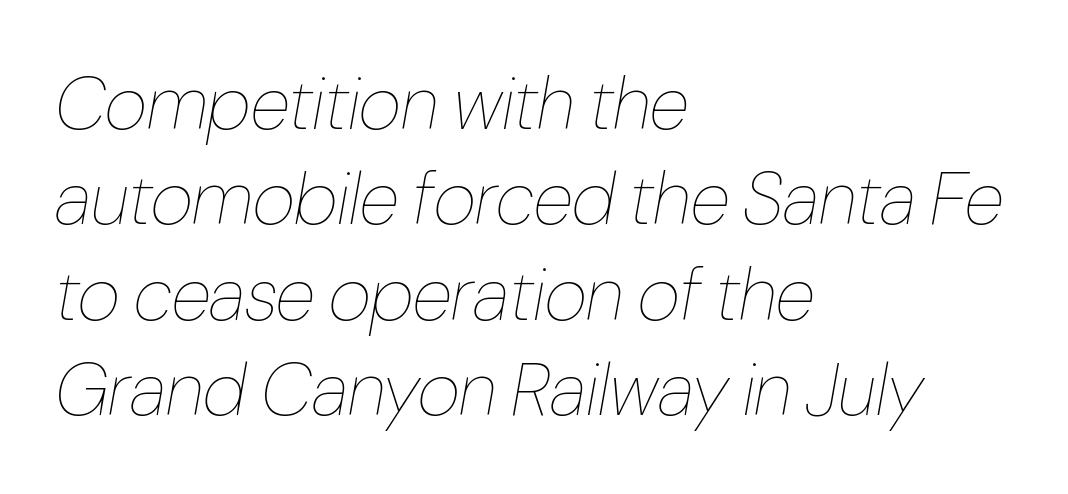
The image shows 74 px thin, condensed type, italic (leaning right); set left-aligned, normal line spacing (1.29x), normal letter spacing, not underlined; low stroke contrast and a medium x-height.
